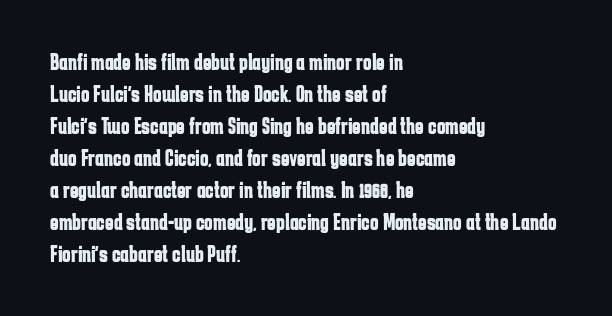
Q: Is the text bold? A: Yes.
Q: Is the text italic (slanted)? A: No, it is upright.
Q: Is the text underlined? A: No.
Q: How is the paragraph aligned? A: Left-aligned.
Q: Is the spacing between letters normal or unusually wide? A: Normal.
Q: Is the spacing between lines tight, normal or loose? A: Normal.
